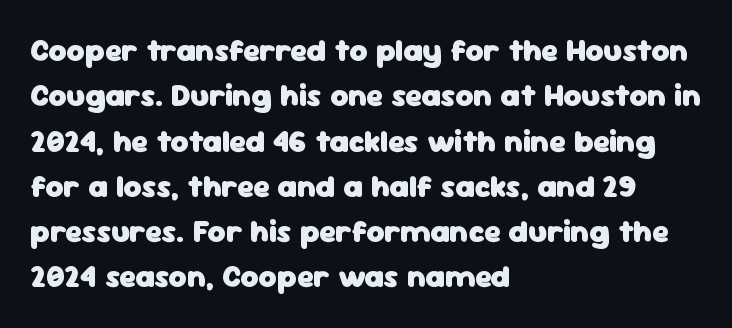
A typesetter would call this proportional, since set widths differ per character. Unlike a traditional serif, this face leaves its strokes unadorned. Look at the tracking — it's just the regular setting, nothing added. Underlining? Definitely not there.
